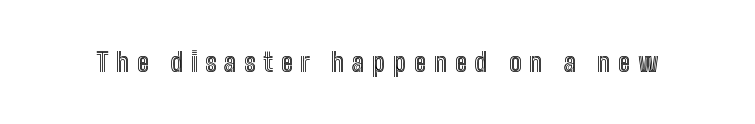
Plain, unruled lines of type. Characters follow at a spacing far wider than the type designer built in. Notice how the stems are strictly vertical — no italics here.
